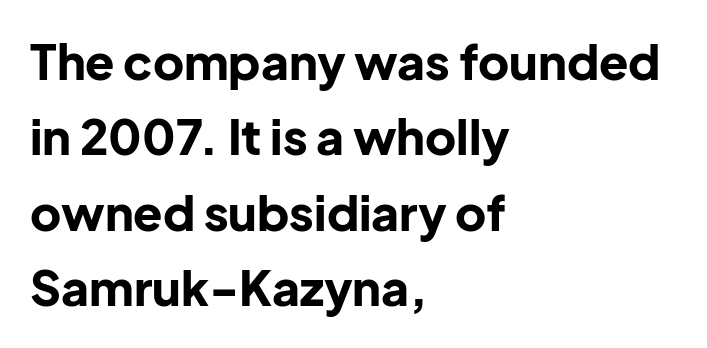
Q: Is the text bold? A: Yes.
Q: Is the text italic (slanted)? A: No, it is upright.
Q: Is the typeface a serif or a sans-serif typeface? A: Sans-serif.
Q: Is the text underlined? A: No.
Q: How is the paragraph aligned? A: Left-aligned.
Q: Is the spacing between letters normal or unusually wide? A: Normal.
Q: Is the spacing between lines tight, normal or loose? A: Normal.
Q: Width (condensed, normal, or wide)? A: Normal.
Q: Stroke contrast? A: Low.
Q: x-height? A: Medium.
Q: Monospaced? A: No.
